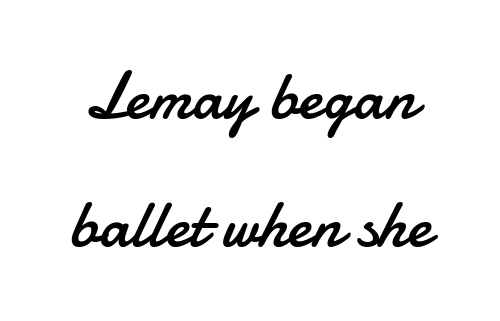
Q: Is the text bold? A: No.
Q: Is the text italic (slanted)? A: Yes.
Q: Is the typeface a serif or a sans-serif typeface? A: Sans-serif.
Q: Is the text underlined? A: No.
Q: Is the spacing between letters normal or unusually wide? A: Normal.
Q: Is the spacing between lines tight, normal or loose? A: Loose.
Q: Width (condensed, normal, or wide)? A: Normal.
Q: Stroke contrast? A: Low.
Q: x-height? A: Small.
Q: Monospaced? A: No.
